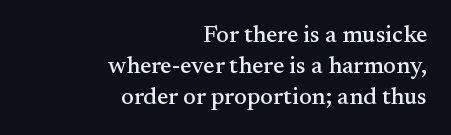
The image shows 24 px text type, upright; set right-aligned, normal line spacing (1.29x), normal letter spacing, not underlined.
